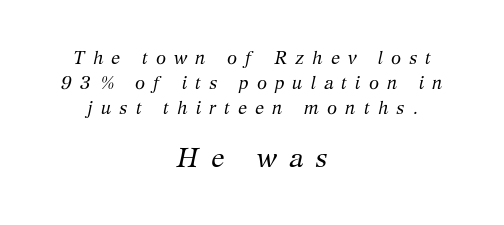
The image shows 27 px text type, italic (leaning right); set centered, normal line spacing (1.38x), unusually wide letter spacing (+0.45 em), not underlined; the second (bottom) block is 1.5x larger.
